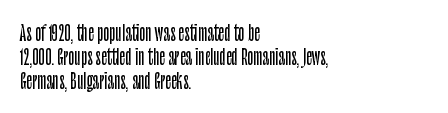
{"italic": "no", "underline": "no", "align": "left", "line_spacing_ratio": 1.2, "letter_spacing": "normal", "letter_spacing_em": 0.0, "glyph_px": 20}
